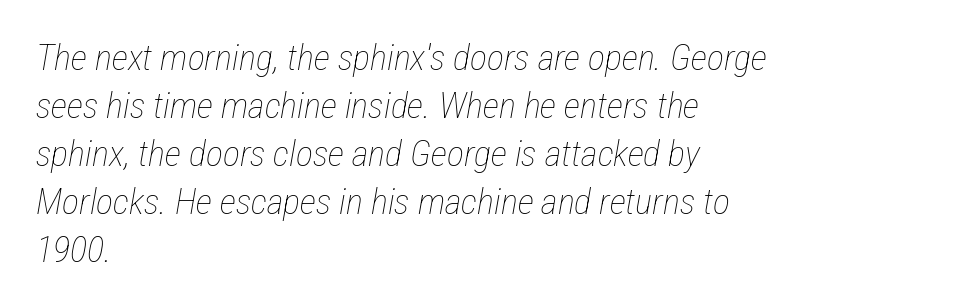
The image shows 36 px thin, condensed type, italic (leaning right); set left-aligned, normal line spacing (1.33x), normal letter spacing, not underlined; low stroke contrast and a medium x-height.
